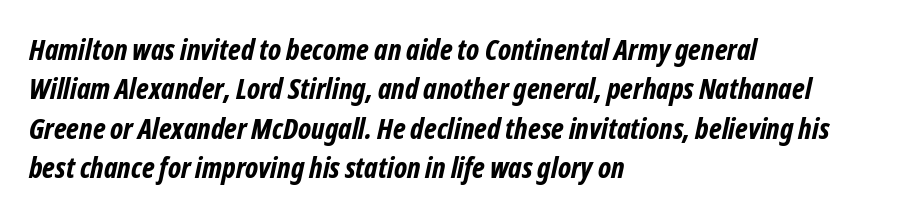
The paragraph shown leans on its left margin. Is the letter spacing exaggerated? No — it looks like the ordinary default. Serif or sans? Sans — the stroke terminals are bare. Compared with typical paragraphs, the rows here are spaced about the same.
